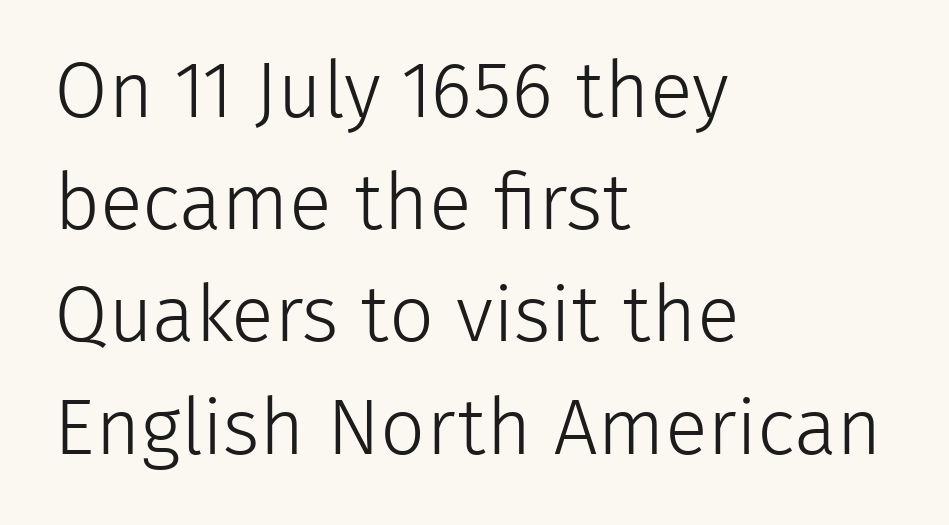
The image shows 79 px light sans-serif type, upright; set left-aligned, normal line spacing (1.42x), normal letter spacing, not underlined; low stroke contrast and a medium x-height.
